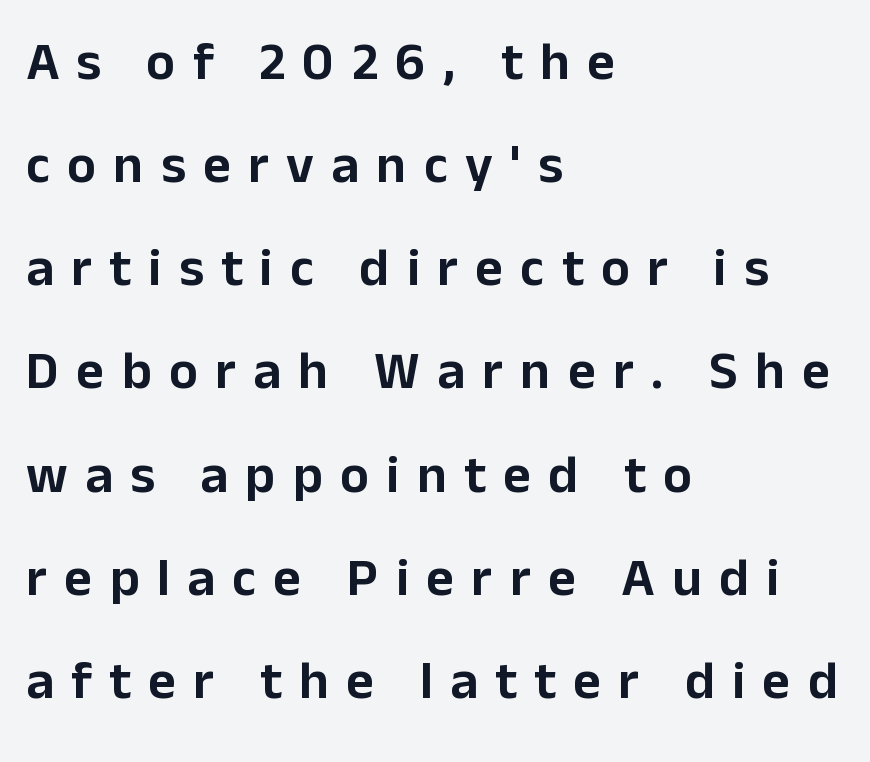
This sample uses expanded letter spacing, leaving extra air between glyphs. Do the letters lean? They stand straight. Character widths vary here, with narrow letters taking less room than wide ones. The leading is generous, giving the passage an open texture. Classification — sans serif. The gap between lines stays unmarked.
